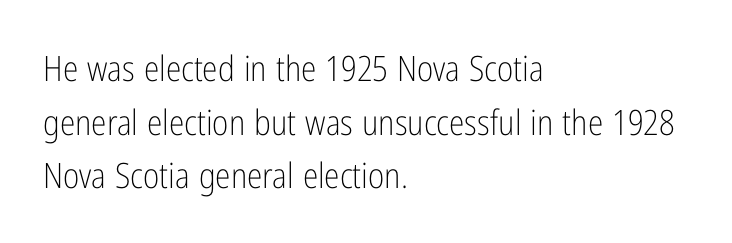
{"serif": "no", "italic": "no", "bold": "no", "weight": "light", "width": "condensed", "stroke_contrast": "low", "x_height": "medium", "monospaced": "no", "underline": "no", "align": "left", "line_spacing": "normal", "line_spacing_ratio": 1.53, "letter_spacing": "normal", "letter_spacing_em": 0.0, "glyph_px": 35}
